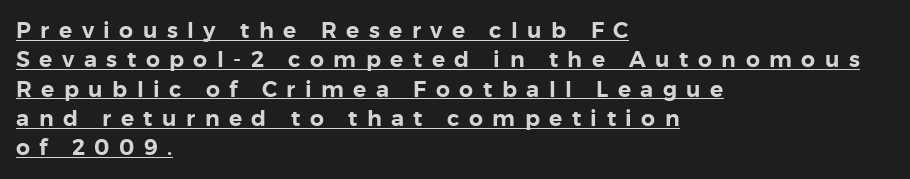
The image shows 22 px text type, upright; set left-aligned, normal line spacing (1.33x), unusually wide letter spacing (+0.43 em), underlined.
